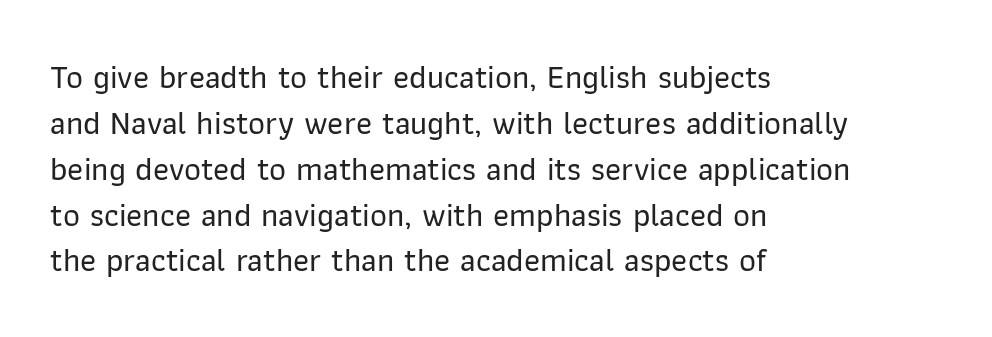
The image shows 33 px sans-serif type, upright; set left-aligned, normal line spacing (1.39x), normal letter spacing, not underlined; low stroke contrast and a medium x-height.
